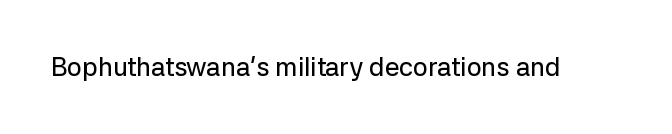
The image shows 26 px text type, upright; set normal letter spacing, not underlined.
